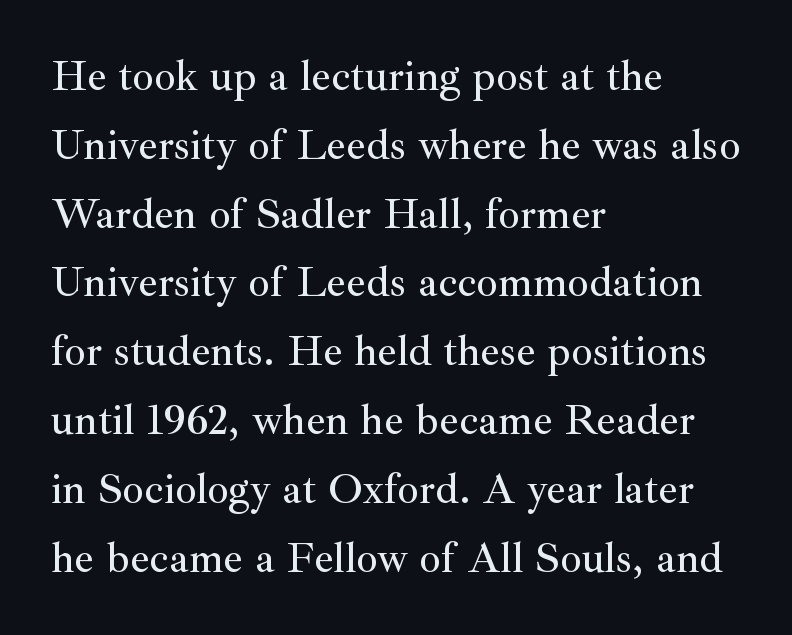
The face used here is rendered with its standard letterfit. A typesetter would call this leading conventional body-copy spacing. Letterform terminals end in serifs throughout the passage. Bare-footed words on every line.
